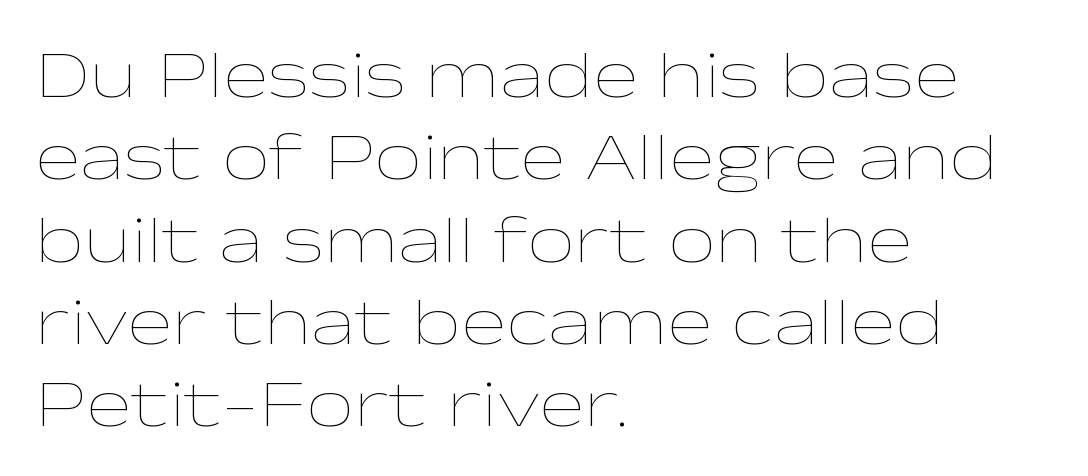
{"italic": "no", "bold": "no", "weight": "thin", "width": "wide", "stroke_contrast": "low", "x_height": "medium", "monospaced": "no", "underline": "no", "align": "left", "line_spacing_ratio": 1.21, "letter_spacing": "normal", "letter_spacing_em": 0.0, "glyph_px": 68}
